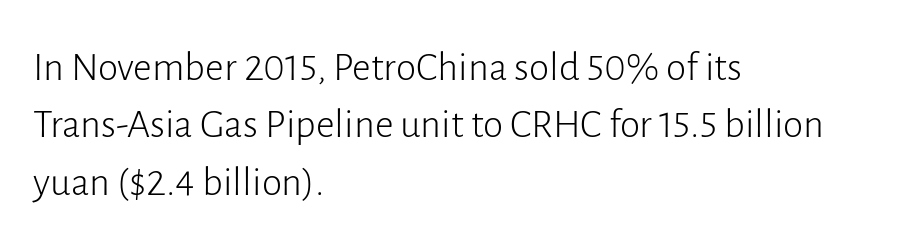
{"serif": "no", "italic": "no", "bold": "no", "weight": "light", "width": "normal", "stroke_contrast": "low", "x_height": "medium", "monospaced": "no", "underline": "no", "align": "left", "line_spacing": "normal", "line_spacing_ratio": 1.4, "letter_spacing": "normal", "letter_spacing_em": 0.0, "glyph_px": 41}
